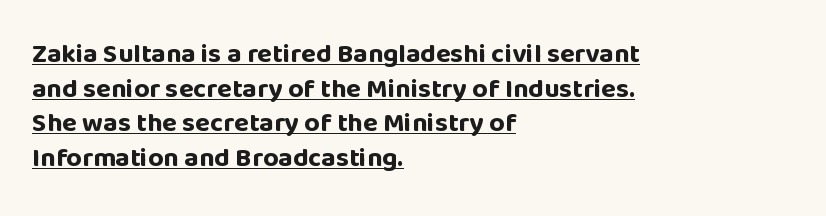
{"italic": "no", "bold": "yes", "underline": "yes", "align": "left", "line_spacing": "normal", "line_spacing_ratio": 1.28, "letter_spacing": "normal", "letter_spacing_em": 0.0, "glyph_px": 27}
